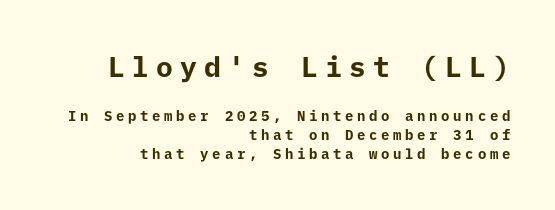
Q: Is the text bold? A: Yes.
Q: Is the text italic (slanted)? A: No, it is upright.
Q: Is the typeface a serif or a sans-serif typeface? A: Sans-serif.
Q: Is the text underlined? A: No.
Q: How is the paragraph aligned? A: Right-aligned.
Q: Is the spacing between letters normal or unusually wide? A: Unusually wide.
Q: Is the spacing between lines tight, normal or loose? A: Normal.
Q: Which block of text is set in a larger size, the first (top) or the second (bottom)? A: The first (top) one.
Q: Width (condensed, normal, or wide)? A: Normal.
Q: Stroke contrast? A: Low.
Q: x-height? A: Medium.
